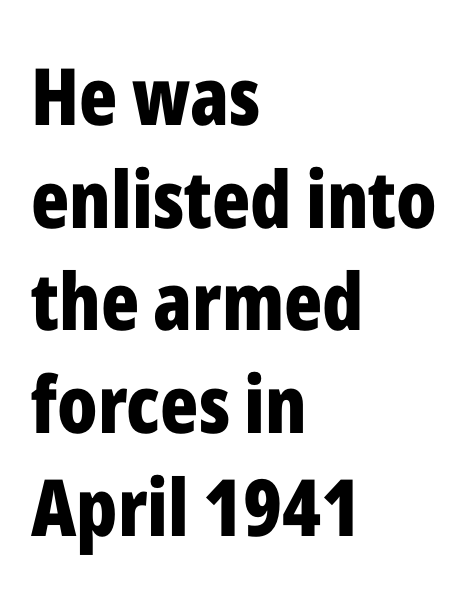
Q: Is the text bold? A: Yes.
Q: Is the text italic (slanted)? A: No, it is upright.
Q: Is the typeface a serif or a sans-serif typeface? A: Sans-serif.
Q: Is the text underlined? A: No.
Q: How is the paragraph aligned? A: Left-aligned.
Q: Is the spacing between letters normal or unusually wide? A: Normal.
Q: Is the spacing between lines tight, normal or loose? A: Normal.
Q: Width (condensed, normal, or wide)? A: Condensed.
Q: Stroke contrast? A: Low.
Q: x-height? A: Medium.
Q: Monospaced? A: No.
